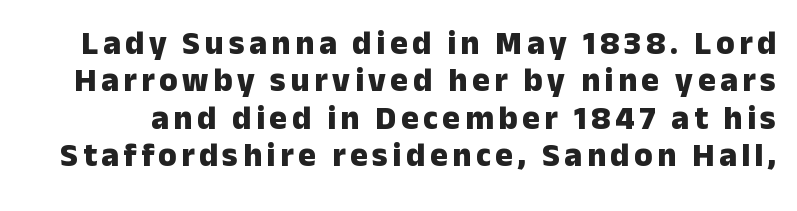
Q: Is the text bold? A: Yes.
Q: Is the text italic (slanted)? A: No, it is upright.
Q: Is the typeface a serif or a sans-serif typeface? A: Sans-serif.
Q: Is the text underlined? A: No.
Q: Is the spacing between lines tight, normal or loose? A: Tight.
Q: Width (condensed, normal, or wide)? A: Normal.
Q: Stroke contrast? A: Low.
Q: x-height? A: Medium.
Q: Monospaced? A: No.
